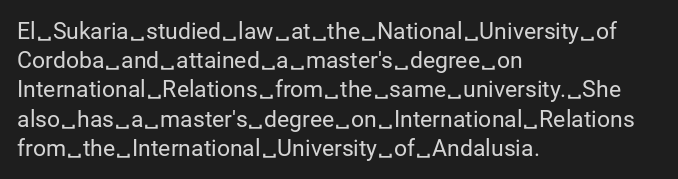
Nothing unusual about the tracking: characters are spaced as the font intends. Caption: multi-line text, flush left, ragged right. How would I describe the line gaps? Plain and ordinary. Unbolded letterforms with no extra heft.
